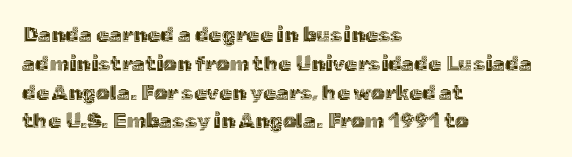
Q: Is the text italic (slanted)? A: No, it is upright.
Q: Is the text underlined? A: No.
Q: How is the paragraph aligned? A: Left-aligned.
Q: Is the spacing between letters normal or unusually wide? A: Normal.
Q: Is the spacing between lines tight, normal or loose? A: Normal.
